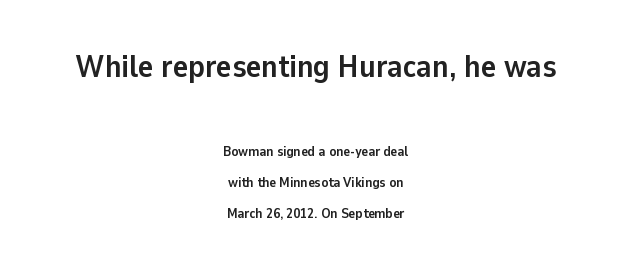
The image shows 32 px semibold sans-serif type, upright; set centered, loose line spacing (2.22x), normal letter spacing, not underlined; the first (top) block is 2.29x larger; low stroke contrast and a medium x-height.
